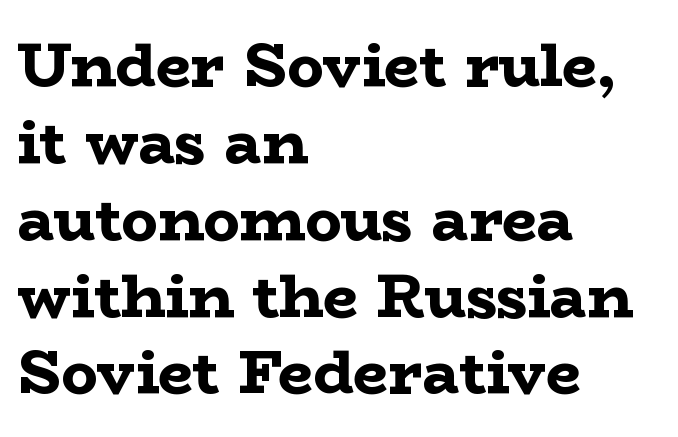
Q: Is the text bold? A: Yes.
Q: Is the text italic (slanted)? A: No, it is upright.
Q: Is the typeface a serif or a sans-serif typeface? A: Serif.
Q: Is the text underlined? A: No.
Q: How is the paragraph aligned? A: Left-aligned.
Q: Is the spacing between letters normal or unusually wide? A: Normal.
Q: Is the spacing between lines tight, normal or loose? A: Normal.
Q: Width (condensed, normal, or wide)? A: Wide.
Q: Stroke contrast? A: Low.
Q: x-height? A: Medium.
Q: Monospaced? A: No.
